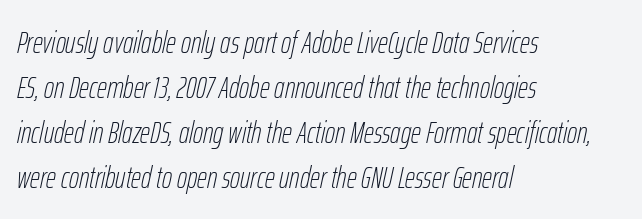
{"italic": "yes", "lean": "right", "slant_degrees": 12, "bold": "no", "weight": "thin", "width": "condensed", "stroke_contrast": "low", "x_height": "medium", "monospaced": "no", "underline": "no", "align": "left", "line_spacing": "normal", "line_spacing_ratio": 1.45, "letter_spacing": "normal", "letter_spacing_em": 0.0, "glyph_px": 31}
